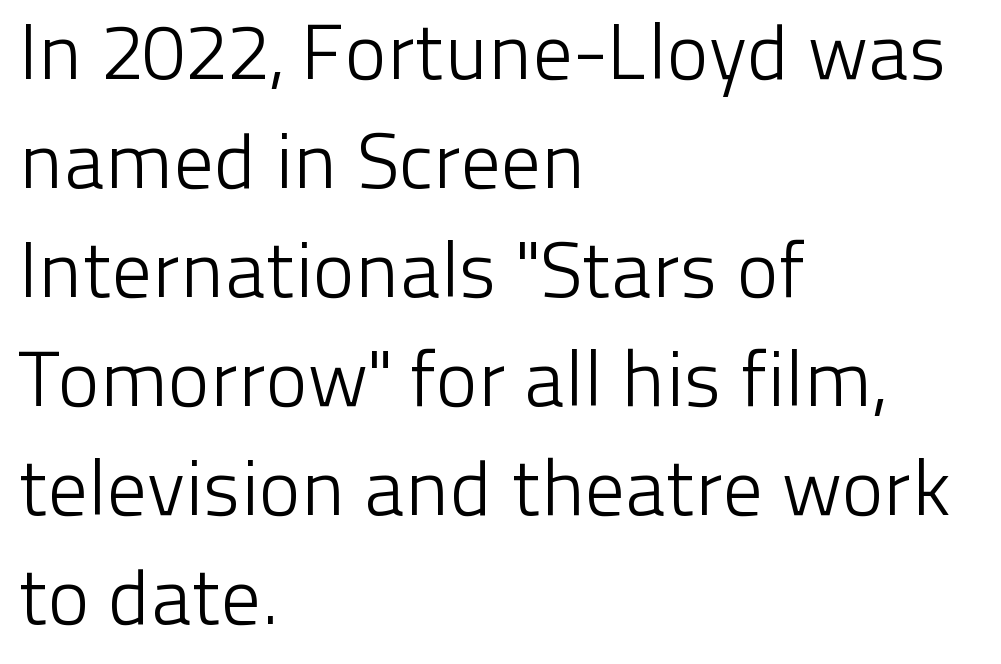
Line beginnings align vertically; line endings do not. The letters carry no serifs — their stems end cleanly without finishing strokes. Is the type heavy? It reads as light-to-regular instead. Posture: vertical. Nobody drew a line under any word here.
